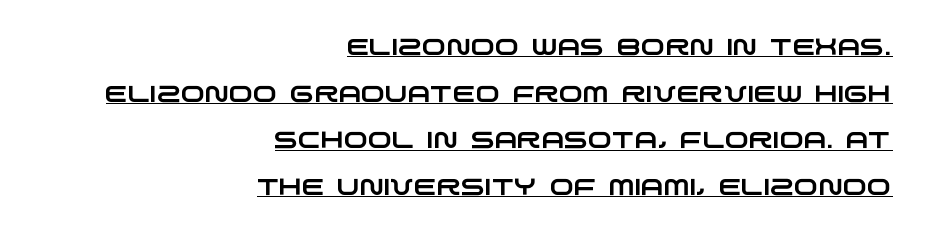
Q: Is the text underlined? A: Yes.
Q: How is the paragraph aligned? A: Right-aligned.
Q: Is the spacing between letters normal or unusually wide? A: Normal.
Q: Is the spacing between lines tight, normal or loose? A: Loose.
